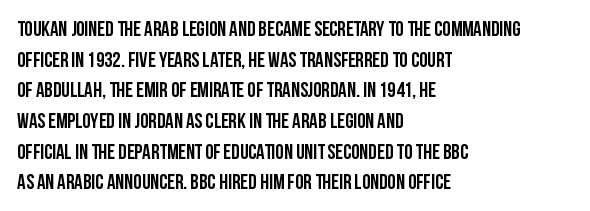
Q: Is the text bold? A: Yes.
Q: Is the text italic (slanted)? A: No, it is upright.
Q: Is the text underlined? A: No.
Q: How is the paragraph aligned? A: Left-aligned.
Q: Is the spacing between letters normal or unusually wide? A: Normal.
Q: Is the spacing between lines tight, normal or loose? A: Normal.
